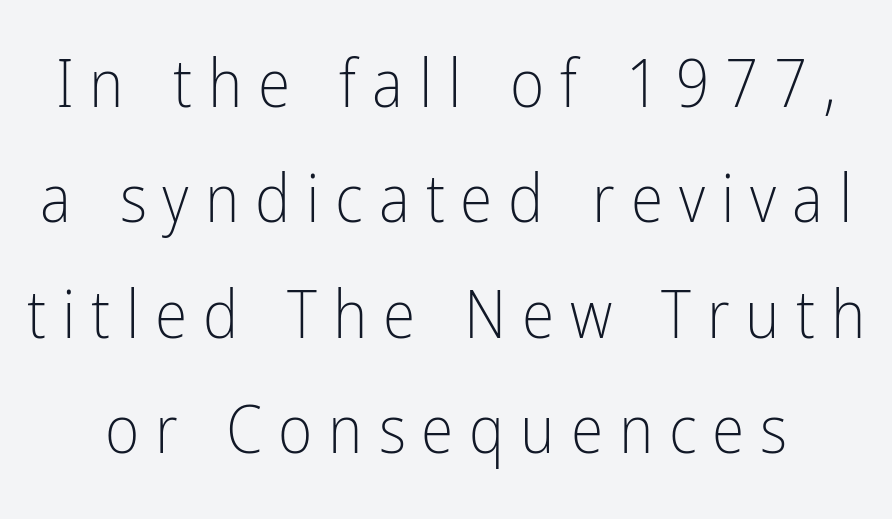
Descender tails drop into unmarked territory. Grotesque or geometric, the face here clearly has no serifs. The strokes carry an ordinary text weight at most. These lines are rendered in a variable-pitch font.
